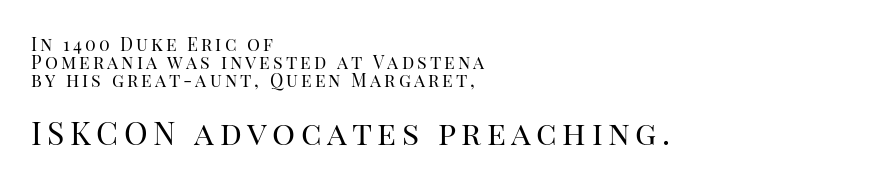
The image shows 32 px regular-weight serif type, upright; set left-aligned, tight line spacing (0.99x), not underlined; the second (bottom) block is 1.78x larger; high stroke contrast and a large x-height.
